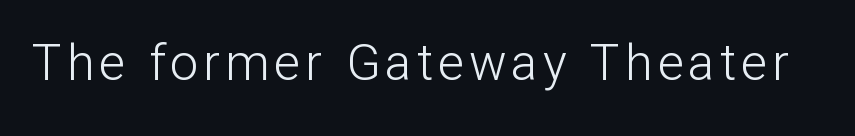
The image shows 50 px light sans-serif type, upright; set not underlined; low stroke contrast and a medium x-height.
